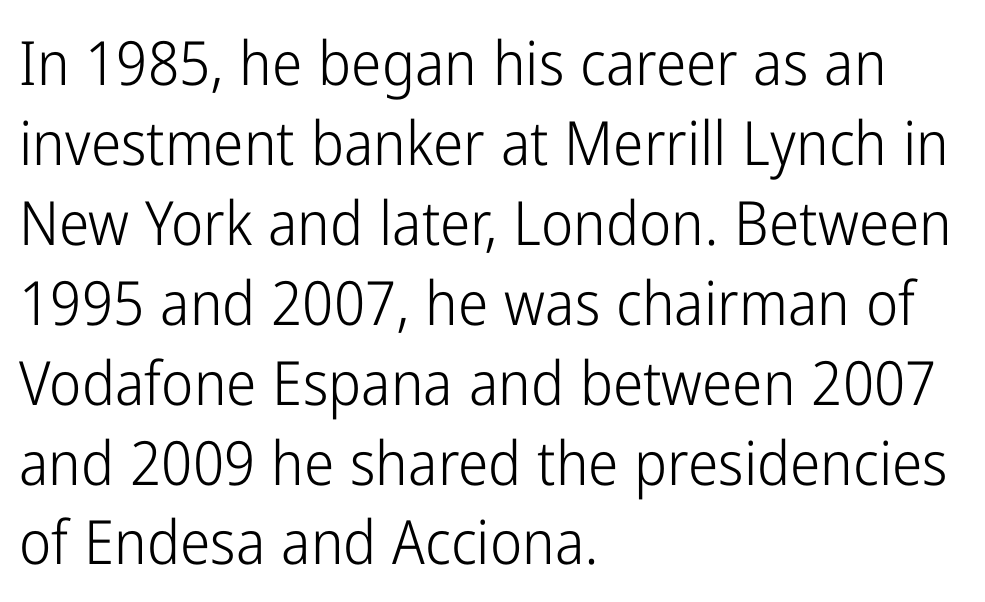
Each new line begins a customary step beneath the previous one. I'd call this a sans setting — the letters go barefoot. The zone under the glyphs is completely vacant. A typesetter would call this proportional, since set widths differ per character. Heaviness? Minimal to ordinary, like unemphasized prose. Typeset ragged right — the left edge is the straight one.
